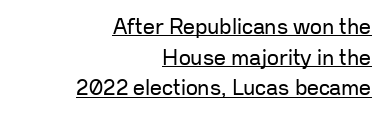
Q: Is the text bold? A: No.
Q: Is the text italic (slanted)? A: No, it is upright.
Q: Is the text underlined? A: Yes.
Q: How is the paragraph aligned? A: Right-aligned.
Q: Is the spacing between letters normal or unusually wide? A: Normal.
Q: Is the spacing between lines tight, normal or loose? A: Normal.
